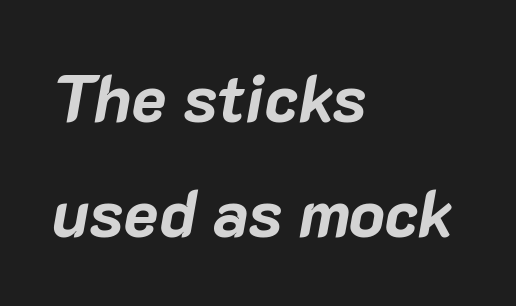
The ragged edge is on the right, which tells us the setting is flush left. Looks like regular typesetting: each glyph gets only the width it needs. Nobody touched the tracking dial on this one. Underline: absent.
